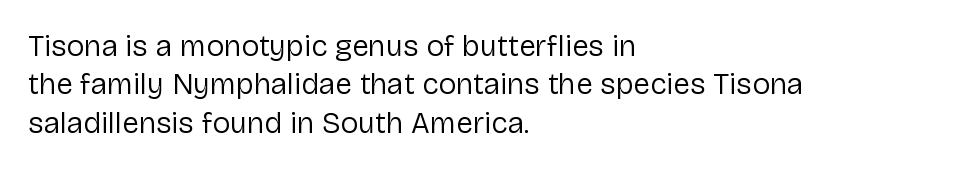
The image shows 30 px regular-weight sans-serif type, upright; set left-aligned, normal line spacing (1.28x), normal letter spacing, not underlined; low stroke contrast and a medium x-height.
